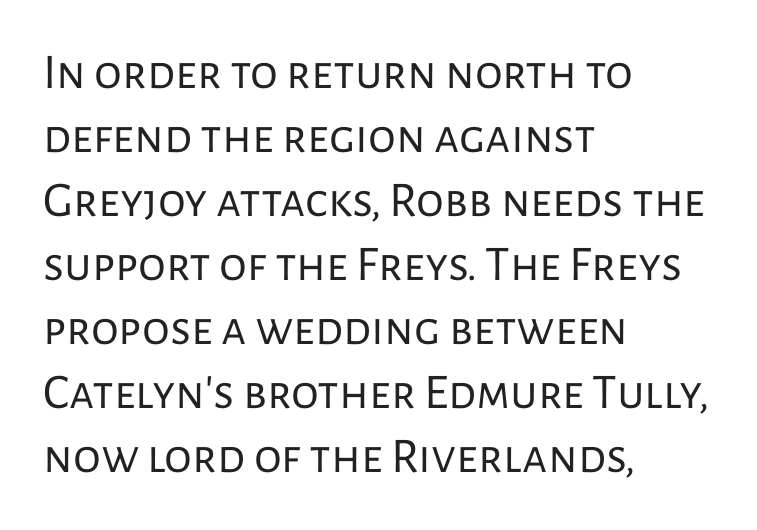
The image shows 50 px regular-weight sans-serif type, upright; set left-aligned, normal line spacing (1.28x), normal letter spacing, not underlined; low stroke contrast and a medium x-height.
